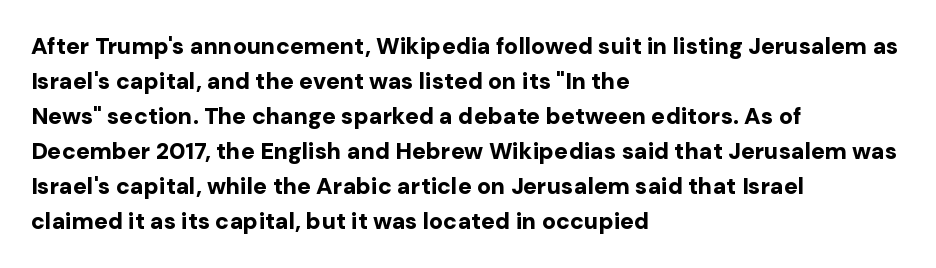
The image shows 23 px bold type, upright; set left-aligned, normal line spacing (1.52x), normal letter spacing, not underlined.
